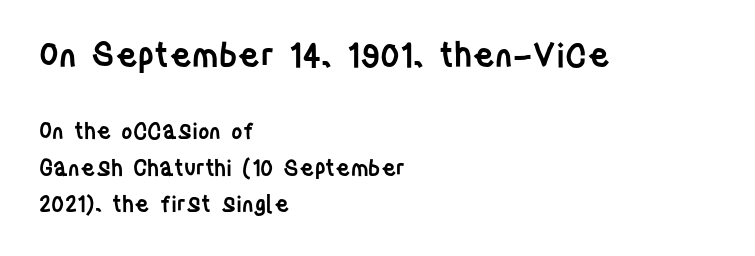
You can tell from the bare stems that sans-serif type was used. A student would call this left alignment; a typographer would say flush left, rag right. Proportional: the letters do not fall into vertical columns. The font is running at a semibold setting, under full bold. Type size steps down from the first block to the second. The block of text has a typical density, with ordinary space between rows.
